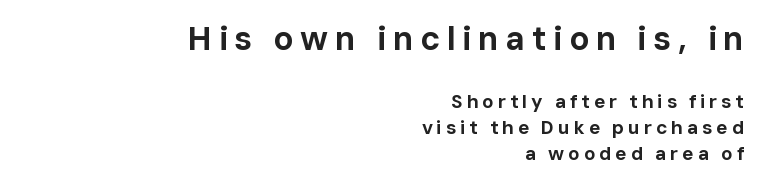
Q: Is the text bold? A: Yes.
Q: Is the text italic (slanted)? A: No, it is upright.
Q: Is the typeface a serif or a sans-serif typeface? A: Sans-serif.
Q: Is the text underlined? A: No.
Q: How is the paragraph aligned? A: Right-aligned.
Q: Is the spacing between letters normal or unusually wide? A: Unusually wide.
Q: Is the spacing between lines tight, normal or loose? A: Normal.
Q: Which block of text is set in a larger size, the first (top) or the second (bottom)? A: The first (top) one.
Q: Width (condensed, normal, or wide)? A: Normal.
Q: Stroke contrast? A: Low.
Q: x-height? A: Medium.
Q: Monospaced? A: No.
